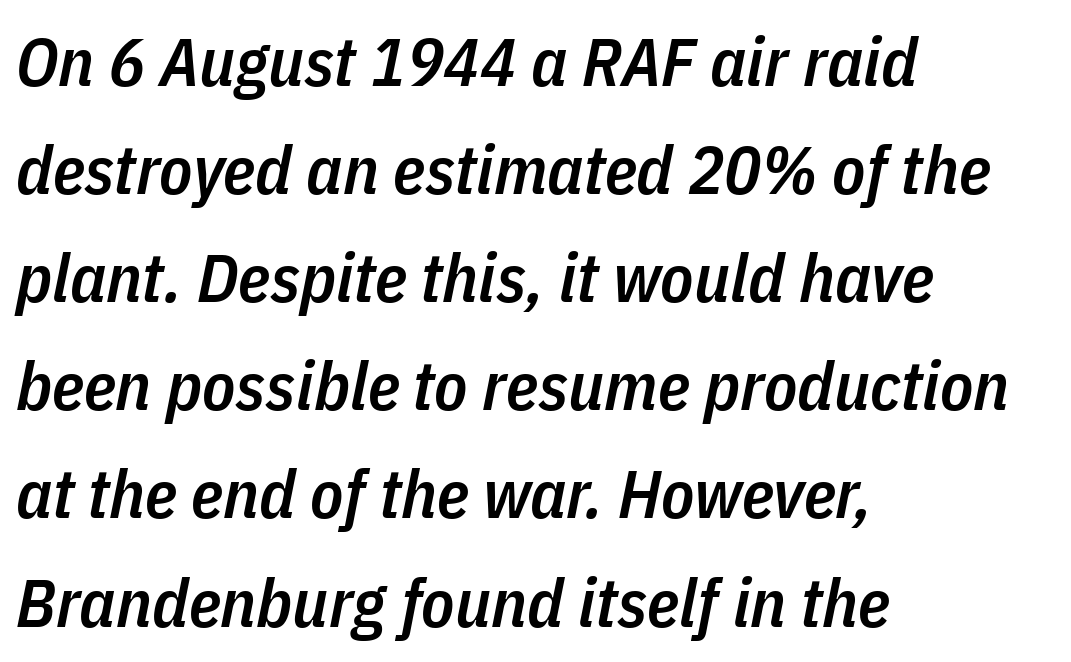
Any mark beneath the type? The region is blank. Designer's note — italics engaged. The lines are quadded left. Short note: letters normally spaced. A bit beefed up — I'd call it semibold rather than bold. The passage shown is typed in a proportional face where columns would drift.
